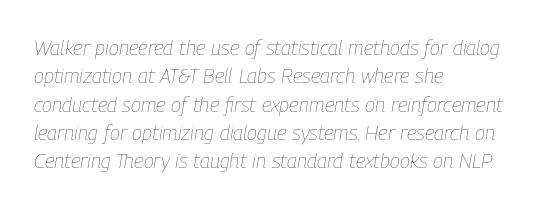
The image shows 21 px text type, italic (leaning right); set left-aligned, normal line spacing (1.35x), normal letter spacing, not underlined.
